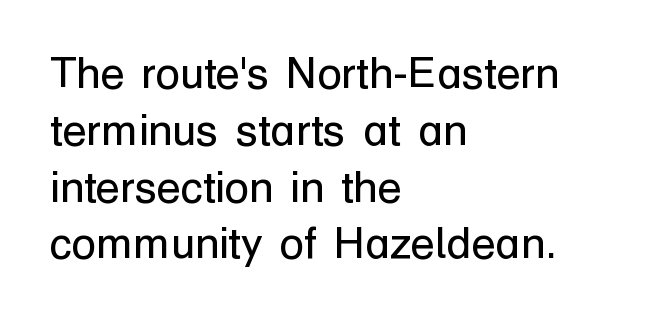
The weight tops out at a normal text grade. A clean baseline with only descenders dipping below it. Varying glyph widths throughout — classic text-font behaviour. The ragged edge is on the right, which tells us the setting is flush left.
